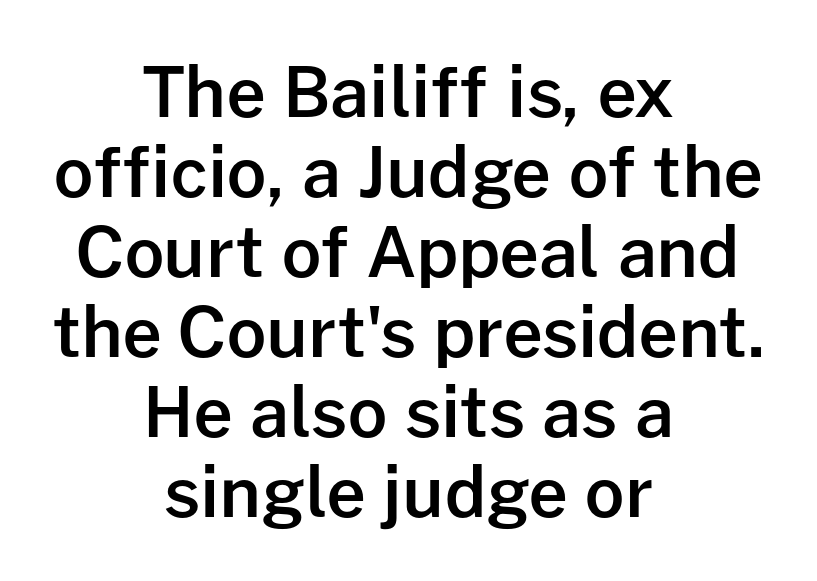
{"serif": "no", "italic": "no", "bold": "semi", "weight": "semibold", "width": "normal", "stroke_contrast": "low", "x_height": "medium", "monospaced": "no", "underline": "no", "align": "center", "line_spacing_ratio": 1.16, "letter_spacing": "normal", "letter_spacing_em": 0.0, "glyph_px": 69}
